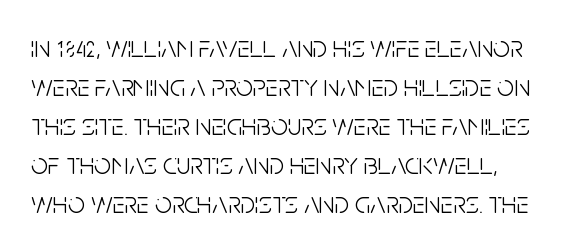
Q: Is the text bold? A: No.
Q: Is the text italic (slanted)? A: No, it is upright.
Q: Is the typeface a serif or a sans-serif typeface? A: Sans-serif.
Q: Is the text underlined? A: No.
Q: Is the spacing between letters normal or unusually wide? A: Normal.
Q: Is the spacing between lines tight, normal or loose? A: Normal.
Q: Width (condensed, normal, or wide)? A: Condensed.
Q: Stroke contrast? A: Low.
Q: x-height? A: Large.
Q: Monospaced? A: No.
